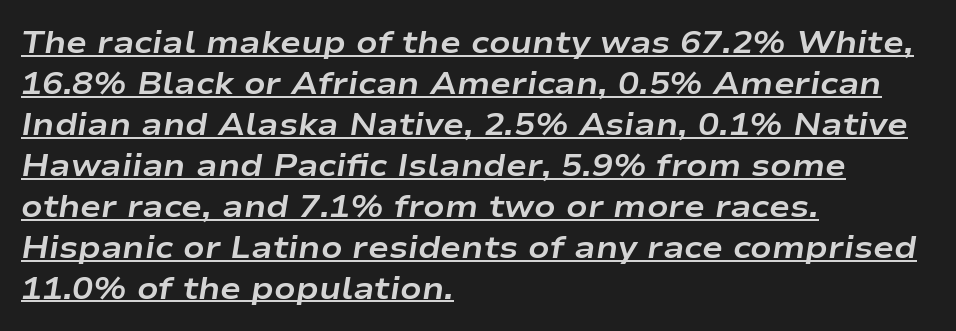
You can see a thin bar hugging the bottom of the glyphs. Regarding leading, the lines here are spaced in the standard way. This sample has the flowing, uneven cadence of proportional lettering. The letters are bold, with thick, heavy strokes. This sample uses an oblique cut, with every glyph tilted off the vertical.
